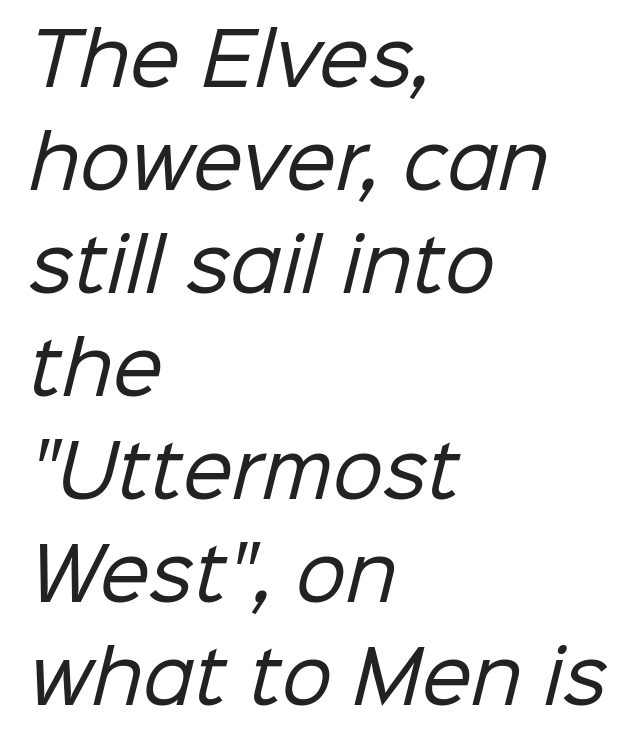
The image shows 71 px regular-weight sans-serif type; set left-aligned, normal line spacing (1.45x), normal letter spacing, not underlined; low stroke contrast and a medium x-height.
